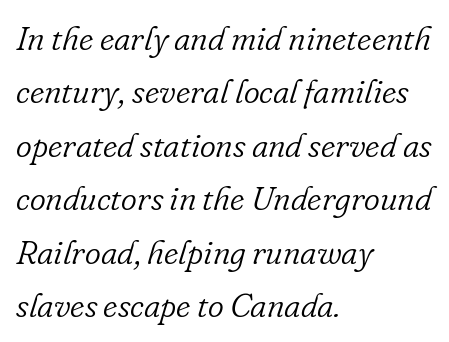
Q: Is the text bold? A: No.
Q: Is the text italic (slanted)? A: Yes, it leans right by about 16 degrees.
Q: Is the typeface a serif or a sans-serif typeface? A: Serif.
Q: Is the text underlined? A: No.
Q: How is the paragraph aligned? A: Left-aligned.
Q: Is the spacing between letters normal or unusually wide? A: Normal.
Q: Is the spacing between lines tight, normal or loose? A: Normal.
Q: Width (condensed, normal, or wide)? A: Normal.
Q: Stroke contrast? A: Low.
Q: x-height? A: Small.
Q: Monospaced? A: No.
